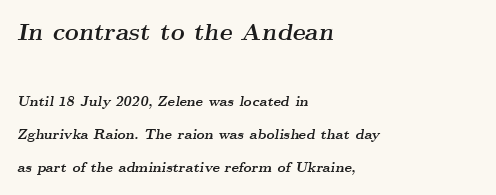
The image shows 24 px bold type, italic (leaning right); set left-aligned, loose line spacing (2.34x), normal letter spacing, not underlined; the first (top) block is 1.71x larger.
